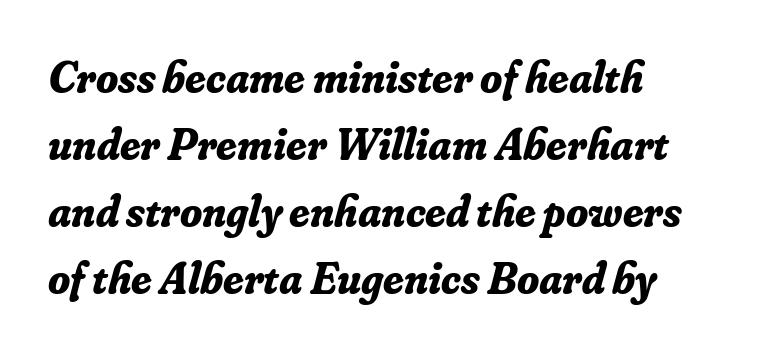
The image shows 45 px bold serif type, italic (leaning right); set left-aligned, normal line spacing (1.49x), normal letter spacing, not underlined; low stroke contrast and a small x-height.
